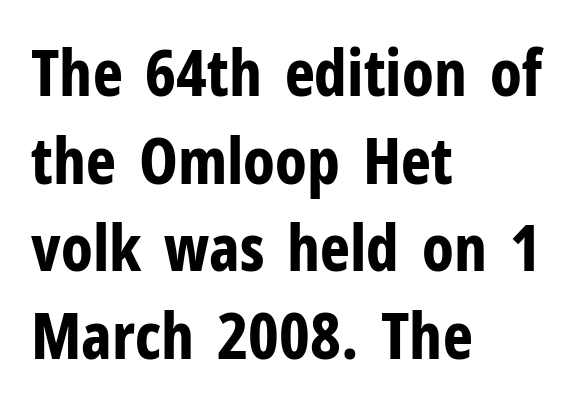
Q: Is the text bold? A: Yes.
Q: Is the text italic (slanted)? A: No, it is upright.
Q: Is the typeface a serif or a sans-serif typeface? A: Sans-serif.
Q: Is the text underlined? A: No.
Q: How is the paragraph aligned? A: Left-aligned.
Q: Is the spacing between letters normal or unusually wide? A: Normal.
Q: Is the spacing between lines tight, normal or loose? A: Normal.
Q: Width (condensed, normal, or wide)? A: Condensed.
Q: Stroke contrast? A: Low.
Q: x-height? A: Medium.
Q: Monospaced? A: No.
